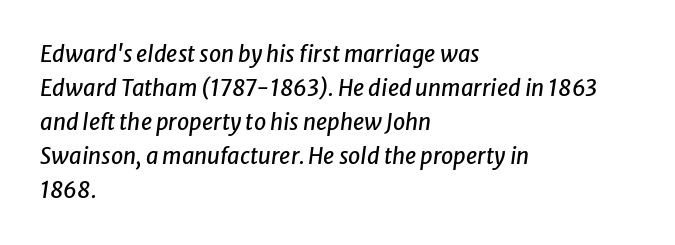
Q: Is the text italic (slanted)? A: Yes, it leans right by about 8 degrees.
Q: Is the text underlined? A: No.
Q: How is the paragraph aligned? A: Left-aligned.
Q: Is the spacing between letters normal or unusually wide? A: Normal.
Q: Is the spacing between lines tight, normal or loose? A: Normal.
